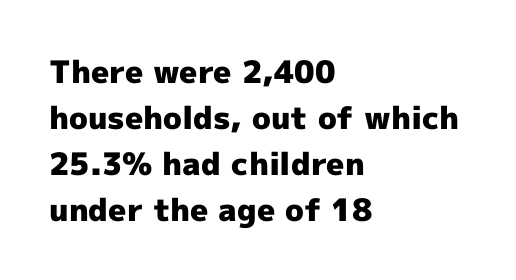
Glance below the letters and you will spot only blank space. Each letter's strokes conclude bluntly, with no projecting serifs. Whoever set this chose a conventional vertical rhythm. Letter spacing: default.
